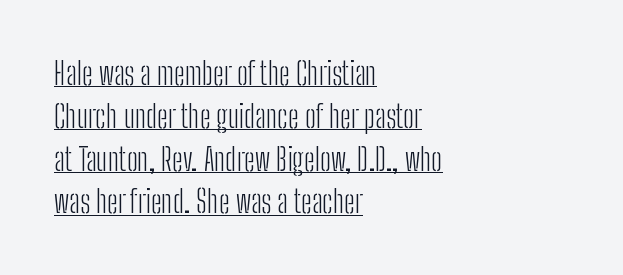
Q: Is the text bold? A: No.
Q: Is the text italic (slanted)? A: No, it is upright.
Q: Is the typeface a serif or a sans-serif typeface? A: Sans-serif.
Q: Is the text underlined? A: Yes.
Q: How is the paragraph aligned? A: Left-aligned.
Q: Is the spacing between letters normal or unusually wide? A: Normal.
Q: Is the spacing between lines tight, normal or loose? A: Normal.
Q: Width (condensed, normal, or wide)? A: Condensed.
Q: Stroke contrast? A: Low.
Q: x-height? A: Medium.
Q: Monospaced? A: No.
